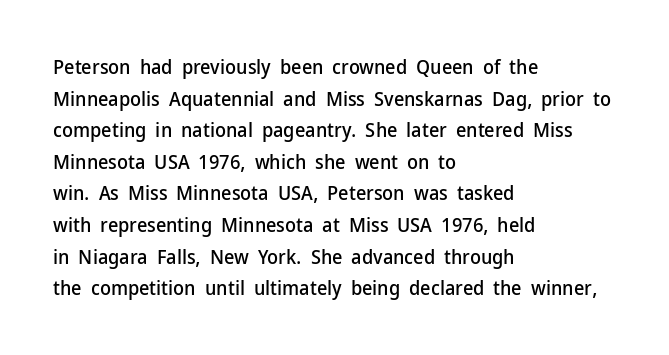
Q: Is the text italic (slanted)? A: No, it is upright.
Q: Is the text underlined? A: No.
Q: How is the paragraph aligned? A: Left-aligned.
Q: Is the spacing between letters normal or unusually wide? A: Normal.
Q: Is the spacing between lines tight, normal or loose? A: Normal.
